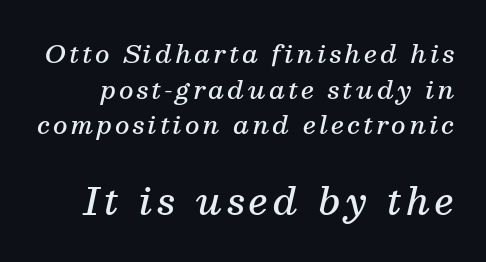
Q: Is the text bold? A: Semi-bold.
Q: Is the text italic (slanted)? A: Yes, it leans right by about 13 degrees.
Q: Is the typeface a serif or a sans-serif typeface? A: Serif.
Q: Is the text underlined? A: No.
Q: Is the spacing between lines tight, normal or loose? A: Normal.
Q: Which block of text is set in a larger size, the first (top) or the second (bottom)? A: The second (bottom) one.
Q: Width (condensed, normal, or wide)? A: Normal.
Q: Stroke contrast? A: Medium.
Q: x-height? A: Medium.
Q: Monospaced? A: No.
